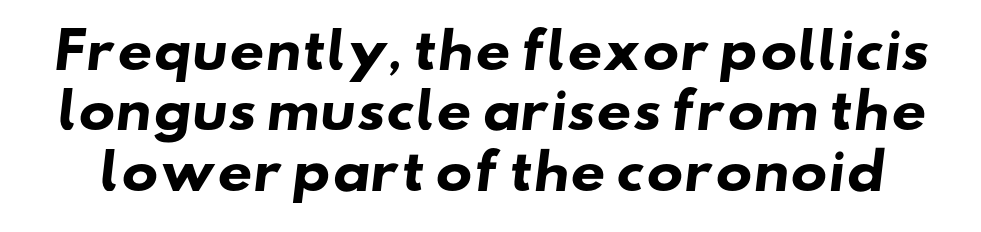
Q: Is the text bold? A: Yes.
Q: Is the typeface a serif or a sans-serif typeface? A: Sans-serif.
Q: Is the text underlined? A: No.
Q: Is the spacing between letters normal or unusually wide? A: Normal.
Q: Width (condensed, normal, or wide)? A: Wide.
Q: Stroke contrast? A: Low.
Q: x-height? A: Small.
Q: Monospaced? A: No.
